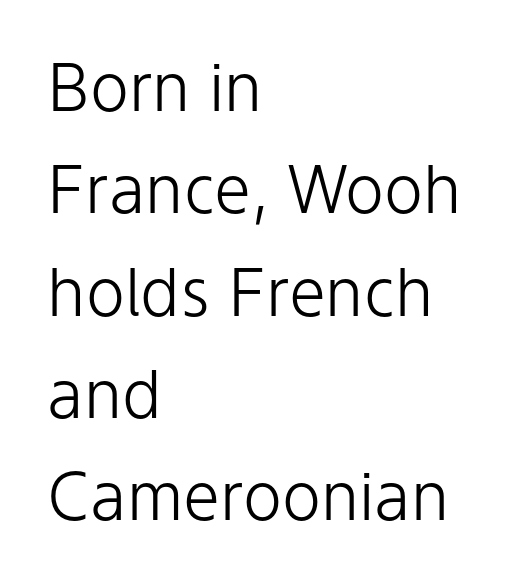
{"serif": "no", "italic": "no", "bold": "no", "weight": "light", "width": "normal", "stroke_contrast": "low", "x_height": "medium", "monospaced": "no", "underline": "no", "align": "left", "line_spacing": "normal", "line_spacing_ratio": 1.55, "letter_spacing": "normal", "letter_spacing_em": 0.0, "glyph_px": 66}
